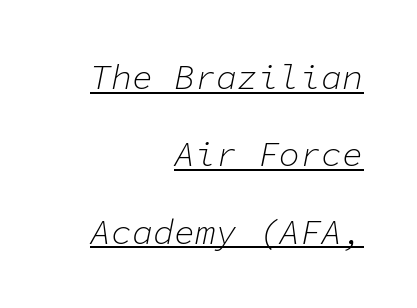
Q: Is the text bold? A: No.
Q: Is the text italic (slanted)? A: Yes, it leans right by about 11 degrees.
Q: Is the text underlined? A: Yes.
Q: How is the paragraph aligned? A: Right-aligned.
Q: Is the spacing between letters normal or unusually wide? A: Normal.
Q: Is the spacing between lines tight, normal or loose? A: Loose.
Q: Width (condensed, normal, or wide)? A: Normal.
Q: Stroke contrast? A: Low.
Q: x-height? A: Medium.
Q: Monospaced? A: Yes.
